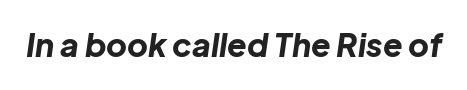
The image shows 32 px bold type, italic (leaning right); set normal letter spacing, not underlined; low stroke contrast and a medium x-height.
